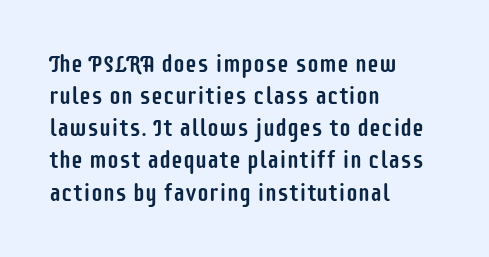
Just letters on the line, the space beneath them empty. Honestly, the row spacing looks completely unremarkable. No italicization has been applied; the sample stays upright. Teacher's note: observe the even left margin — that is flush-left alignment. Glyph-to-glyph distance matches everyday printed text.
